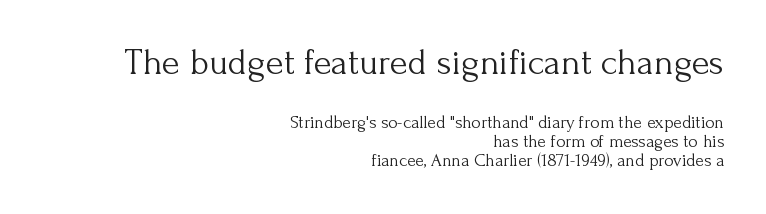
The image shows 37 px light serif type, upright; set right-aligned, tight line spacing (1.08x), normal letter spacing, not underlined; the first (top) block is 2.06x larger; medium stroke contrast and a small x-height.
